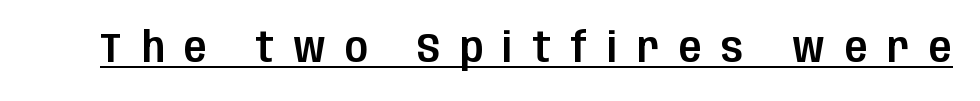
Q: Is the text italic (slanted)? A: No, it is upright.
Q: Is the typeface a serif or a sans-serif typeface? A: Sans-serif.
Q: Is the text underlined? A: Yes.
Q: Is the spacing between letters normal or unusually wide? A: Unusually wide.
Q: Width (condensed, normal, or wide)? A: Condensed.
Q: Stroke contrast? A: Low.
Q: x-height? A: Large.
Q: Monospaced? A: No.
